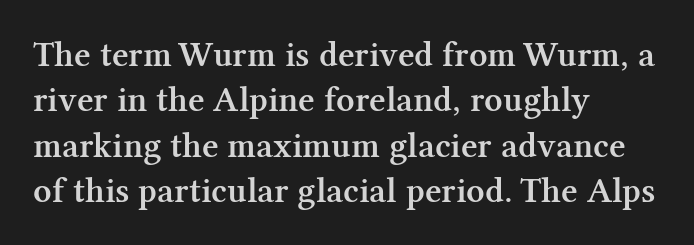
The image shows 36 px semibold serif type, upright; set left-aligned, normal line spacing (1.26x), normal letter spacing, not underlined; medium stroke contrast and a medium x-height.
